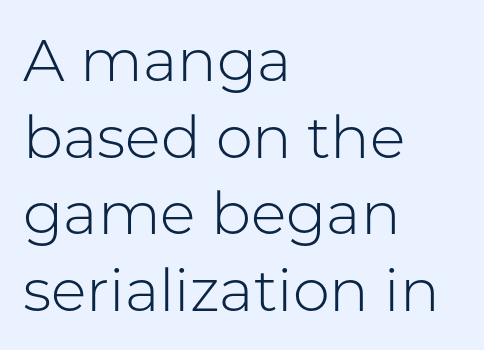
The image shows 59 px light sans-serif type, upright; set left-aligned, normal line spacing (1.3x), normal letter spacing, not underlined; low stroke contrast and a medium x-height.
